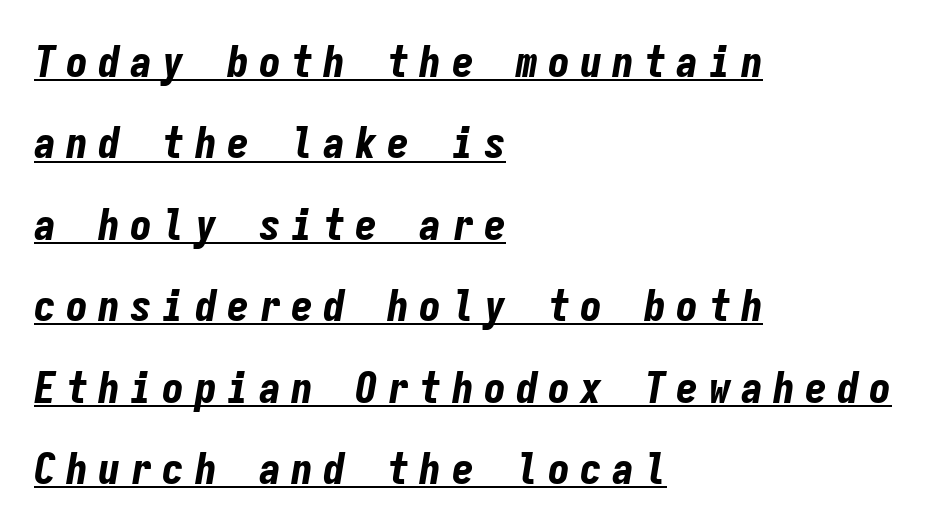
This is underlined copy, the kind a proofreader might mark for attention. Think of a typewriter: that constant character pitch is what you see here. The lines are quadded left. These lines have a slow, spaced-out rhythm from letter to letter. The lettering tilts uniformly, giving the passage an italic look. Notice how thick the strokes are: this is what a full bold looks like.
